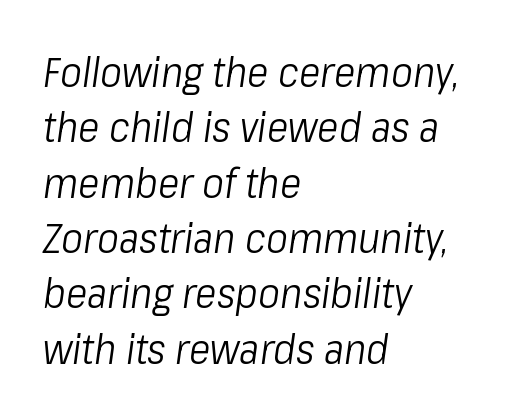
{"italic": "yes", "lean": "right", "slant_degrees": 8, "bold": "no", "weight": "light", "width": "condensed", "stroke_contrast": "low", "x_height": "medium", "monospaced": "no", "underline": "no", "align": "left", "line_spacing": "normal", "line_spacing_ratio": 1.35, "letter_spacing": "normal", "letter_spacing_em": 0.0, "glyph_px": 41}
